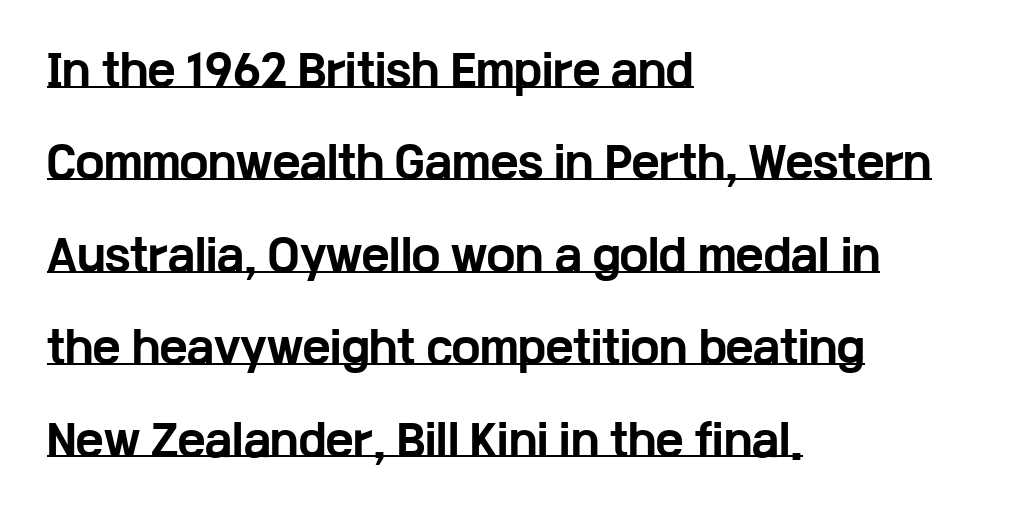
The image shows 42 px bold, wide sans-serif type, upright; set left-aligned, loose line spacing (2.2x), normal letter spacing, underlined; low stroke contrast and a medium x-height.
